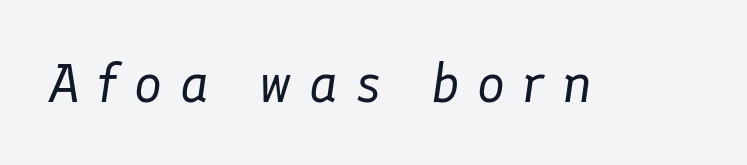
{"italic": "yes", "lean": "right", "slant_degrees": 8, "bold": "no", "weight": "regular", "width": "normal", "stroke_contrast": "low", "x_height": "medium", "monospaced": "no", "underline": "no", "letter_spacing": "wide", "letter_spacing_em": 0.32, "glyph_px": 55}
